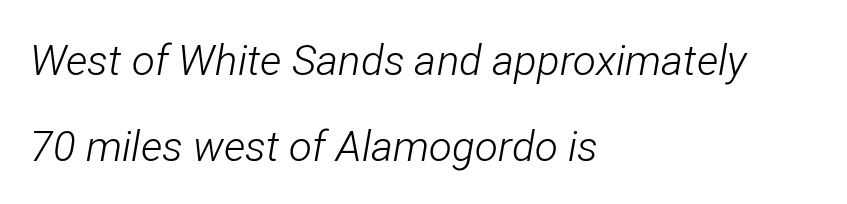
These lines are rendered in a variable-pitch font. Unmarked baselines from the first word to the last. Slanted lettering throughout. Nothing unusual about the tracking: characters are spaced as the font intends.
